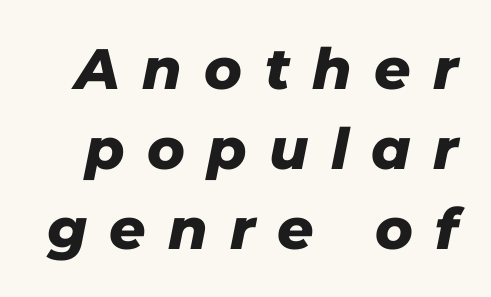
The image shows 57 px heavy type, italic (leaning right); set normal line spacing (1.4x), unusually wide letter spacing (+0.39 em), not underlined; low stroke contrast and a medium x-height.
